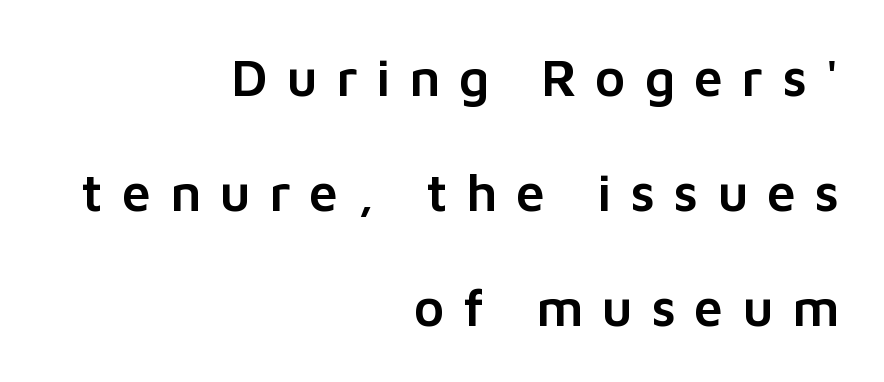
Every stem runs plumb, perpendicular to the baseline. Do the characters align in a grid? No, the font is proportional. In terms of letterform style, serifs are entirely absent. If you drew a ruler down the right edge, every line would touch it. These lines have a slow, spaced-out rhythm from letter to letter. Type without underlining.
